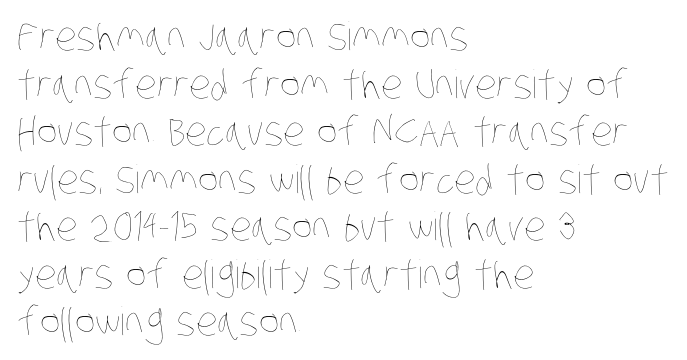
{"bold": "no", "weight": "thin", "width": "condensed", "stroke_contrast": "low", "x_height": "large", "monospaced": "no", "underline": "no", "align": "left", "line_spacing_ratio": 1.22, "letter_spacing": "normal", "letter_spacing_em": 0.0, "glyph_px": 39}
